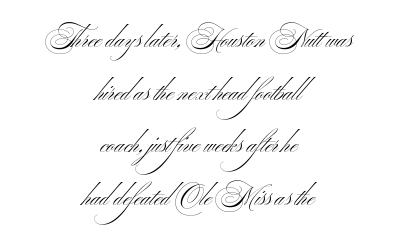
The image shows 25 px text type; set centered, loose line spacing (2.11x), normal letter spacing, not underlined.
